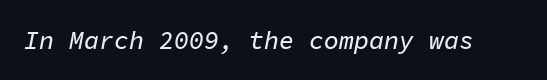
You can tell it's italic because the verticals aren't actually vertical. The specimen omits any rule beneath the text block's lines. Default kerning and tracking; the words read as compact shapes.
